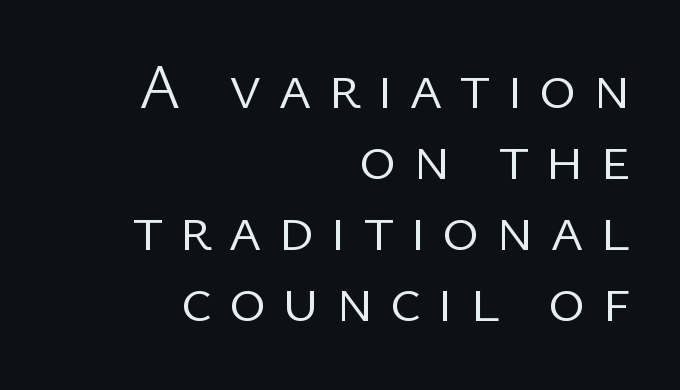
Q: Is the text bold? A: No.
Q: Is the text italic (slanted)? A: No, it is upright.
Q: Is the typeface a serif or a sans-serif typeface? A: Sans-serif.
Q: Is the text underlined? A: No.
Q: How is the paragraph aligned? A: Right-aligned.
Q: Is the spacing between letters normal or unusually wide? A: Unusually wide.
Q: Is the spacing between lines tight, normal or loose? A: Tight.
Q: Width (condensed, normal, or wide)? A: Normal.
Q: Stroke contrast? A: Low.
Q: x-height? A: Medium.
Q: Monospaced? A: No.
